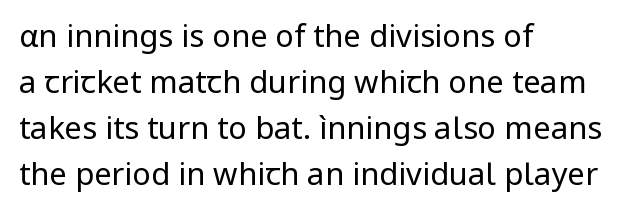
The image shows 31 px regular-weight sans-serif type, upright; set left-aligned, normal line spacing (1.48x), normal letter spacing, not underlined; low stroke contrast and a medium x-height.
